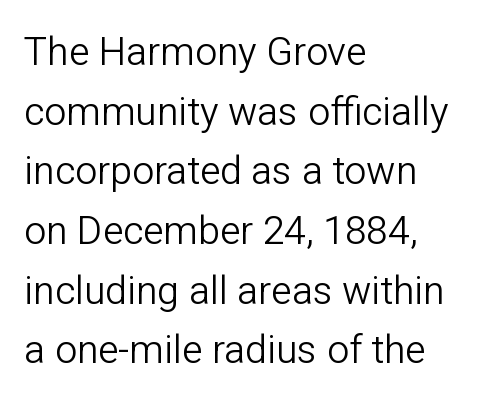
{"serif": "no", "italic": "no", "bold": "no", "weight": "light", "width": "normal", "stroke_contrast": "low", "x_height": "medium", "monospaced": "no", "underline": "no", "align": "left", "line_spacing": "normal", "line_spacing_ratio": 1.53, "letter_spacing": "normal", "letter_spacing_em": 0.0, "glyph_px": 39}
